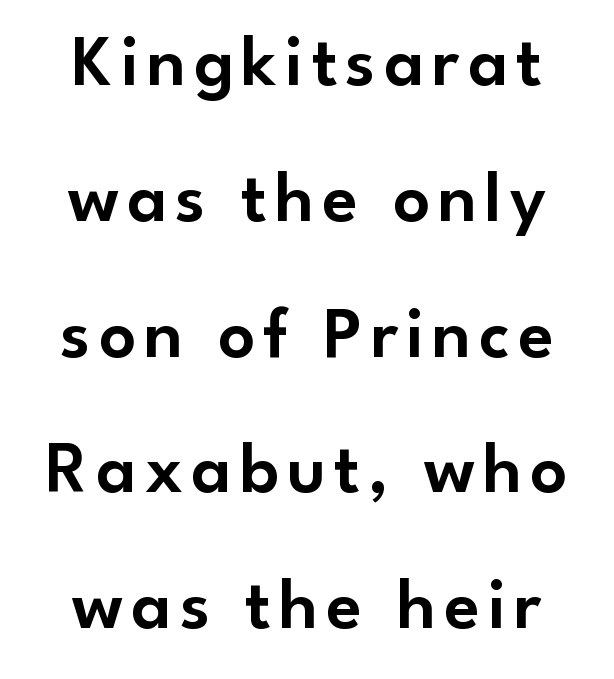
Q: Is the text italic (slanted)? A: No, it is upright.
Q: Is the typeface a serif or a sans-serif typeface? A: Sans-serif.
Q: Is the text underlined? A: No.
Q: Width (condensed, normal, or wide)? A: Normal.
Q: Stroke contrast? A: Low.
Q: x-height? A: Small.
Q: Monospaced? A: No.
